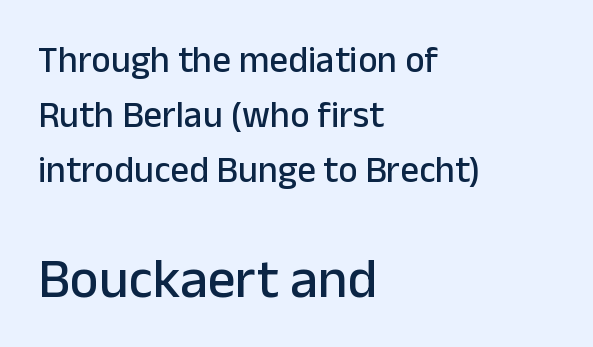
{"serif": "no", "italic": "no", "width": "normal", "stroke_contrast": "low", "x_height": "medium", "monospaced": "no", "underline": "no", "align": "left", "line_spacing": "normal", "line_spacing_ratio": 1.49, "letter_spacing": "normal", "letter_spacing_em": 0.0, "larger_block": "second", "size_ratio": 1.49, "glyph_px": 55}
